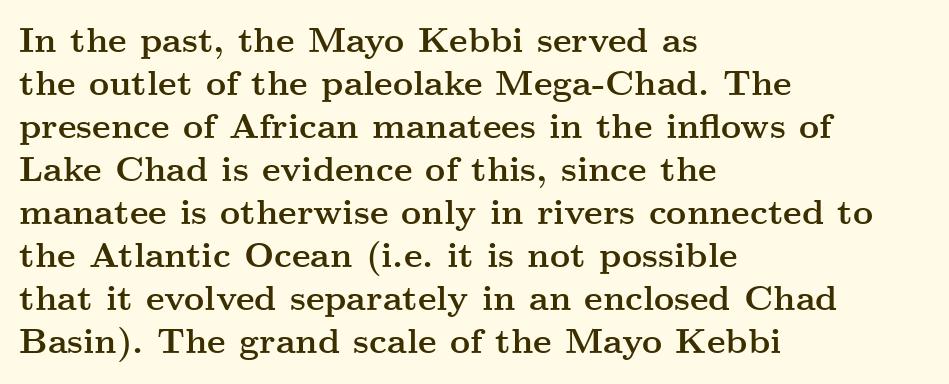
Q: Is the text bold? A: Yes.
Q: Is the text italic (slanted)? A: No, it is upright.
Q: Is the typeface a serif or a sans-serif typeface? A: Serif.
Q: Is the text underlined? A: No.
Q: How is the paragraph aligned? A: Left-aligned.
Q: Is the spacing between letters normal or unusually wide? A: Normal.
Q: Width (condensed, normal, or wide)? A: Wide.
Q: Stroke contrast? A: Medium.
Q: x-height? A: Small.
Q: Monospaced? A: No.
